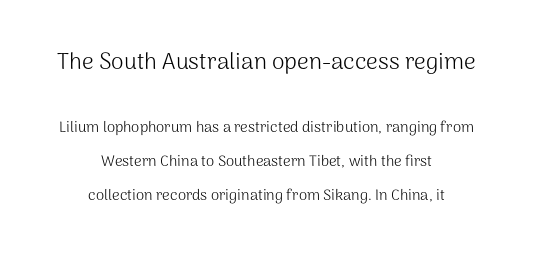
Q: Is the text bold? A: No.
Q: Is the text italic (slanted)? A: No, it is upright.
Q: Is the text underlined? A: No.
Q: How is the paragraph aligned? A: Centered.
Q: Is the spacing between letters normal or unusually wide? A: Normal.
Q: Is the spacing between lines tight, normal or loose? A: Loose.
Q: Which block of text is set in a larger size, the first (top) or the second (bottom)? A: The first (top) one.
